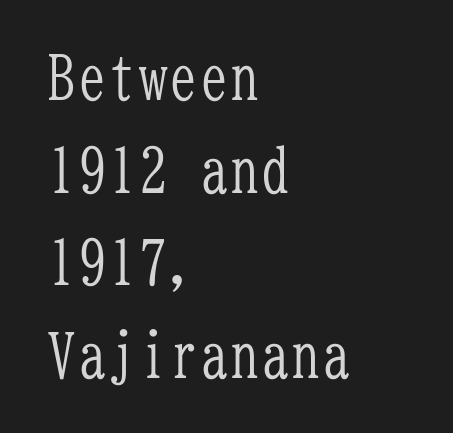
The image shows 61 px light, condensed serif type, upright, monospaced; set left-aligned, normal line spacing (1.52x), normal letter spacing, not underlined; low stroke contrast and a medium x-height.
